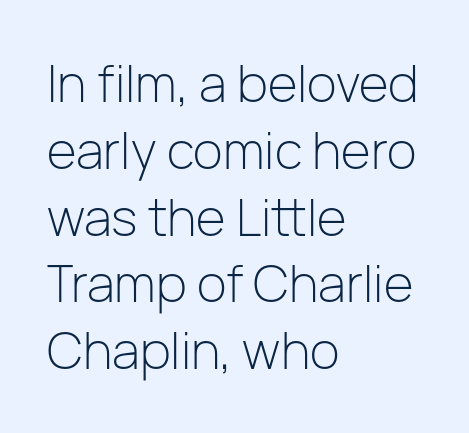
The image shows 51 px light sans-serif type, upright; set left-aligned, normal line spacing (1.31x), normal letter spacing, not underlined; low stroke contrast and a medium x-height.
